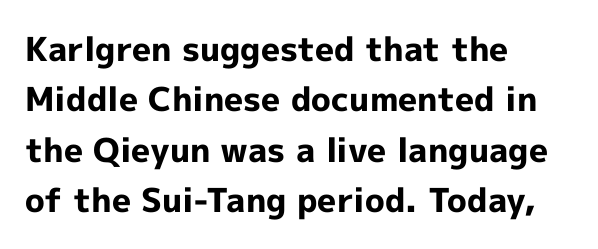
Q: Is the text bold? A: Yes.
Q: Is the text italic (slanted)? A: No, it is upright.
Q: Is the typeface a serif or a sans-serif typeface? A: Sans-serif.
Q: Is the text underlined? A: No.
Q: How is the paragraph aligned? A: Left-aligned.
Q: Is the spacing between letters normal or unusually wide? A: Normal.
Q: Is the spacing between lines tight, normal or loose? A: Normal.
Q: Width (condensed, normal, or wide)? A: Normal.
Q: x-height? A: Medium.
Q: Monospaced? A: No.
